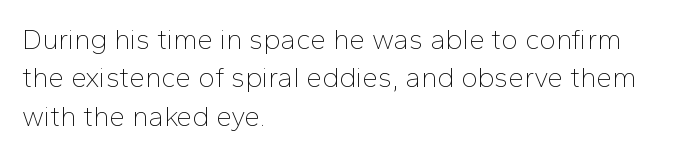
The image shows 28 px thin sans-serif type, upright; set left-aligned, normal line spacing (1.37x), normal letter spacing, not underlined; low stroke contrast and a medium x-height.
